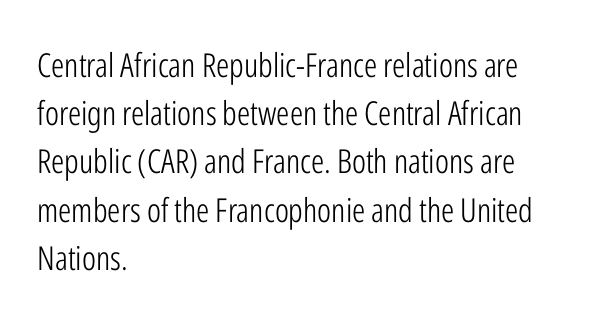
The typeface chosen for these lines omits serifs. Every stem runs plumb, perpendicular to the baseline. Which margin do the lines hug? The left one — the right edge is uneven. Underlining? Definitely not there. Summary of weight: not heavy and not bold.
